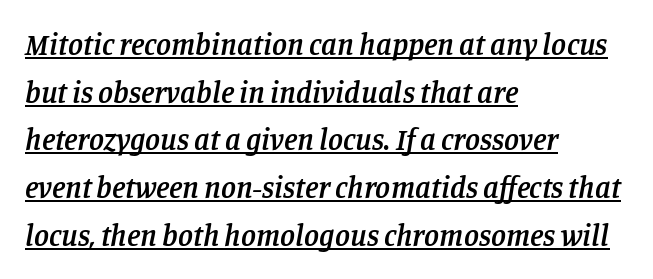
The letters are slanted; this is an italic face. Type style note: has serifs. Character widths vary here, with narrow letters taking less room than wide ones. Each new line begins a customary step beneath the previous one. Underlining? Definitely there.
